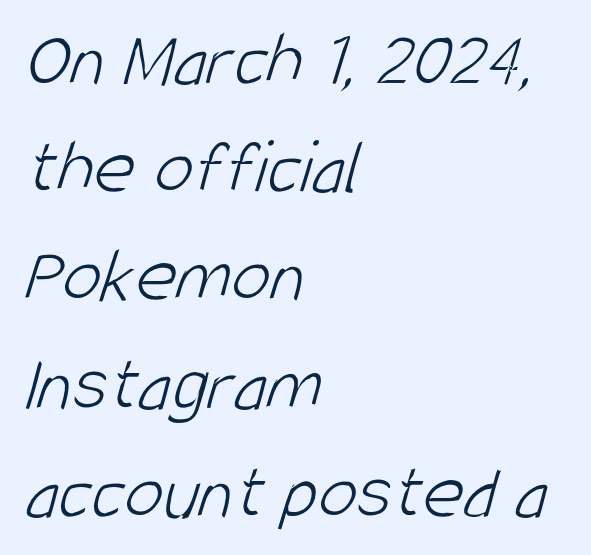
{"serif": "no", "bold": "no", "weight": "light", "width": "condensed", "stroke_contrast": "low", "x_height": "large", "monospaced": "no", "underline": "no", "align": "left", "line_spacing": "normal", "line_spacing_ratio": 1.37, "letter_spacing": "normal", "letter_spacing_em": 0.0, "glyph_px": 79}
